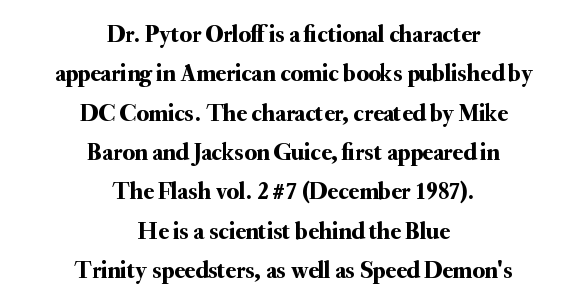
Q: Is the text italic (slanted)? A: No, it is upright.
Q: Is the text underlined? A: No.
Q: How is the paragraph aligned? A: Centered.
Q: Is the spacing between letters normal or unusually wide? A: Normal.
Q: Is the spacing between lines tight, normal or loose? A: Normal.
